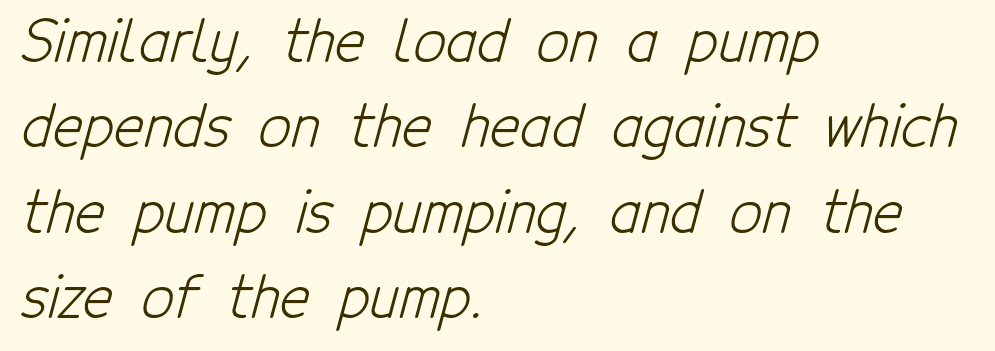
Does the copy run flush right? No — it runs flush left. Unbolded letterforms with no extra heft. The leading is moderate, giving the passage an even texture. The face used here is proportionally spaced, like ordinary book or web type.
